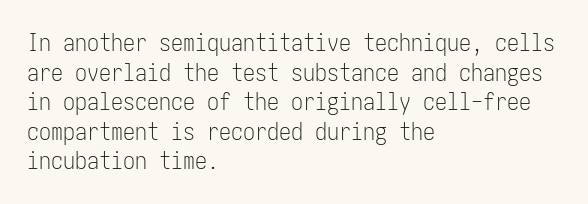
Q: Is the text bold? A: No.
Q: Is the text italic (slanted)? A: No, it is upright.
Q: Is the text underlined? A: No.
Q: How is the paragraph aligned? A: Left-aligned.
Q: Is the spacing between letters normal or unusually wide? A: Normal.
